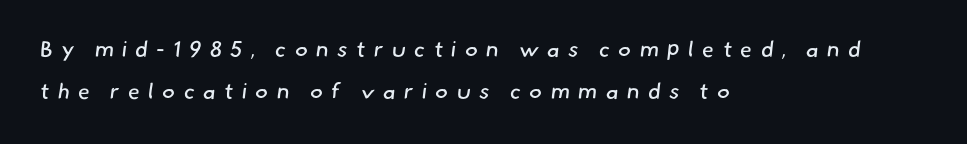
{"bold": "no", "underline": "no", "align": "left", "line_spacing": "loose", "line_spacing_ratio": 1.91, "letter_spacing": "wide", "letter_spacing_em": 0.37, "glyph_px": 22}
